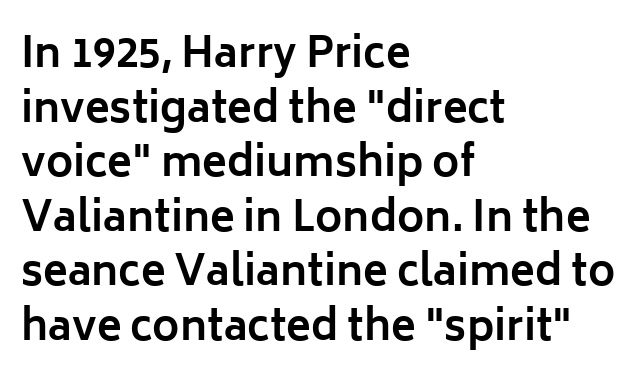
{"serif": "no", "italic": "no", "bold": "yes", "weight": "bold", "width": "normal", "stroke_contrast": "low", "x_height": "medium", "monospaced": "no", "underline": "no", "align": "left", "line_spacing": "normal", "line_spacing_ratio": 1.33, "letter_spacing": "normal", "letter_spacing_em": 0.0, "glyph_px": 41}
